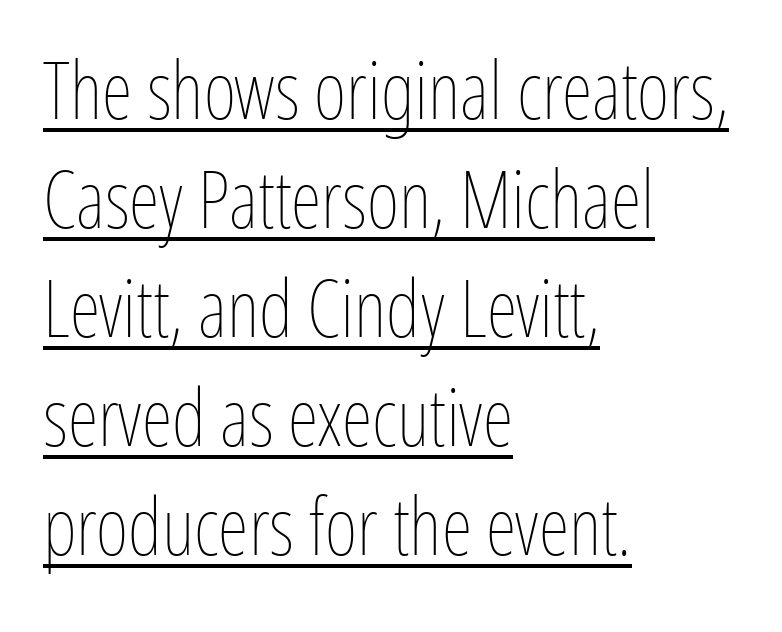
Q: Is the text bold? A: No.
Q: Is the text italic (slanted)? A: No, it is upright.
Q: Is the text underlined? A: Yes.
Q: How is the paragraph aligned? A: Left-aligned.
Q: Is the spacing between letters normal or unusually wide? A: Normal.
Q: Is the spacing between lines tight, normal or loose? A: Normal.
Q: Width (condensed, normal, or wide)? A: Condensed.
Q: Stroke contrast? A: Low.
Q: x-height? A: Medium.
Q: Monospaced? A: No.
